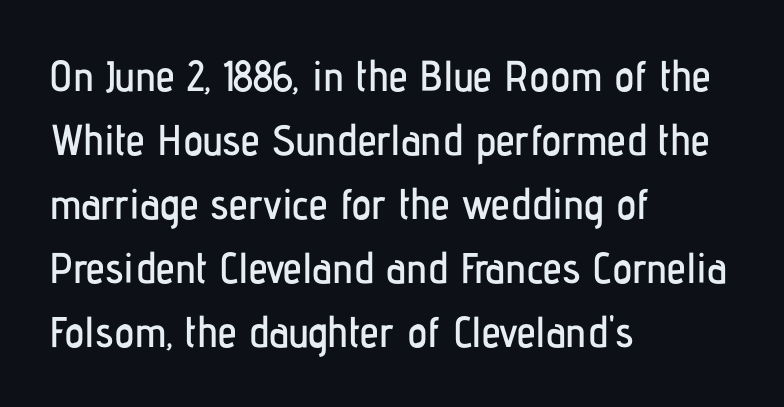
Q: Is the text italic (slanted)? A: No, it is upright.
Q: Is the typeface a serif or a sans-serif typeface? A: Sans-serif.
Q: Is the text underlined? A: No.
Q: How is the paragraph aligned? A: Left-aligned.
Q: Is the spacing between letters normal or unusually wide? A: Normal.
Q: Is the spacing between lines tight, normal or loose? A: Normal.
Q: Width (condensed, normal, or wide)? A: Condensed.
Q: Stroke contrast? A: Low.
Q: x-height? A: Medium.
Q: Monospaced? A: No.
